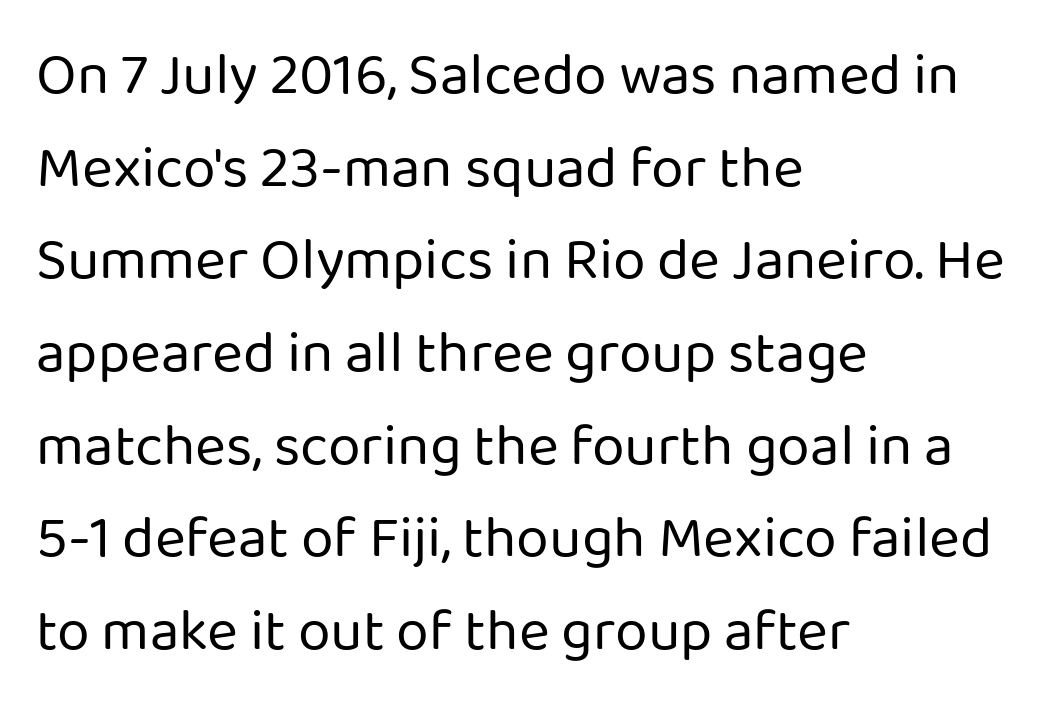
{"serif": "no", "italic": "no", "bold": "no", "weight": "regular", "width": "normal", "stroke_contrast": "low", "x_height": "medium", "monospaced": "no", "underline": "no", "align": "left", "line_spacing": "normal", "line_spacing_ratio": 1.57, "letter_spacing": "normal", "letter_spacing_em": 0.0, "glyph_px": 59}
